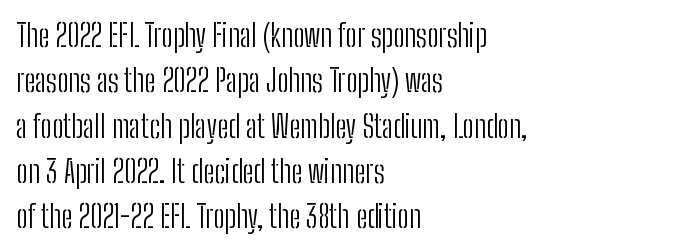
Q: Is the text bold? A: No.
Q: Is the text italic (slanted)? A: No, it is upright.
Q: Is the typeface a serif or a sans-serif typeface? A: Sans-serif.
Q: Is the text underlined? A: No.
Q: How is the paragraph aligned? A: Left-aligned.
Q: Is the spacing between letters normal or unusually wide? A: Normal.
Q: Is the spacing between lines tight, normal or loose? A: Normal.
Q: Width (condensed, normal, or wide)? A: Condensed.
Q: Stroke contrast? A: Low.
Q: x-height? A: Medium.
Q: Monospaced? A: No.
